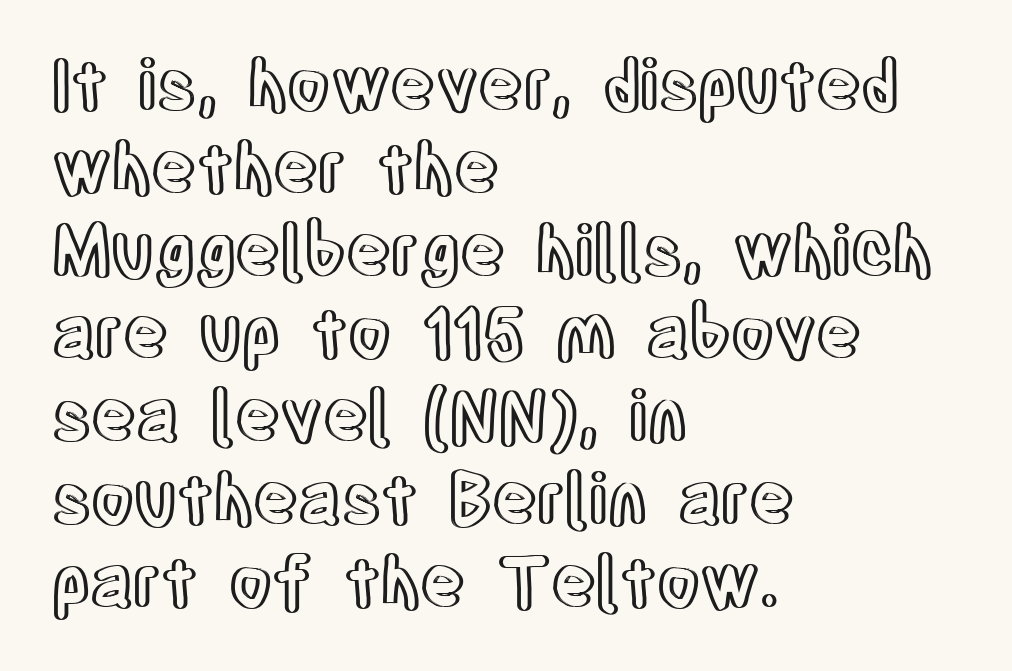
Q: Is the text italic (slanted)? A: No, it is upright.
Q: Is the text underlined? A: No.
Q: How is the paragraph aligned? A: Left-aligned.
Q: Is the spacing between letters normal or unusually wide? A: Normal.
Q: Width (condensed, normal, or wide)? A: Condensed.
Q: x-height? A: Large.
Q: Monospaced? A: No.
